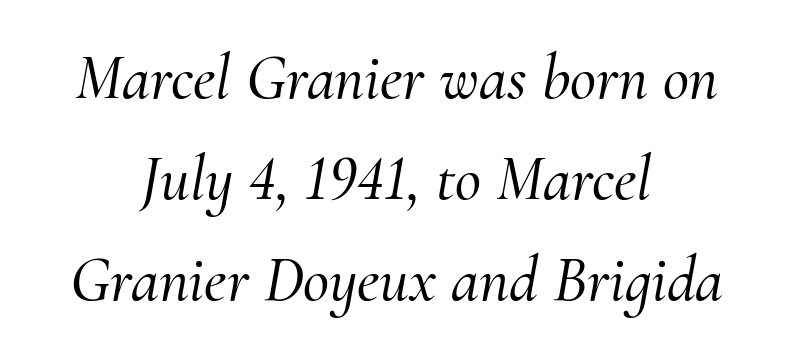
{"serif": "yes", "italic": "yes", "lean": "right", "slant_degrees": 10, "width": "normal", "stroke_contrast": "medium", "x_height": "small", "monospaced": "no", "underline": "no", "align": "center", "line_spacing": "normal", "line_spacing_ratio": 1.58, "letter_spacing": "normal", "letter_spacing_em": 0.0, "glyph_px": 64}
